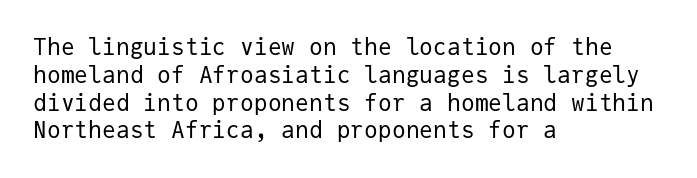
The image shows 23 px text type, upright; set left-aligned, line spacing 1.21x, normal letter spacing, not underlined.
